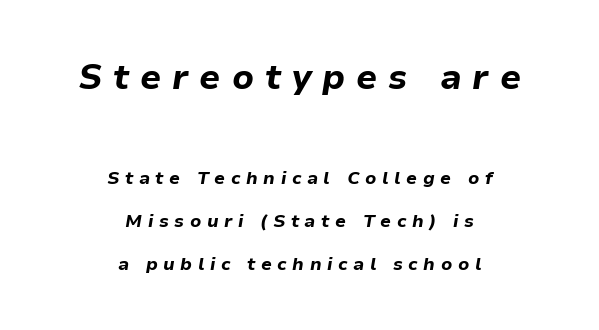
{"italic": "yes", "lean": "right", "slant_degrees": 9, "bold": "yes", "weight": "bold", "width": "normal", "stroke_contrast": "low", "x_height": "medium", "monospaced": "no", "underline": "no", "align": "center", "line_spacing": "loose", "line_spacing_ratio": 2.39, "letter_spacing": "wide", "letter_spacing_em": 0.31, "larger_block": "first", "size_ratio": 1.94, "glyph_px": 35}
